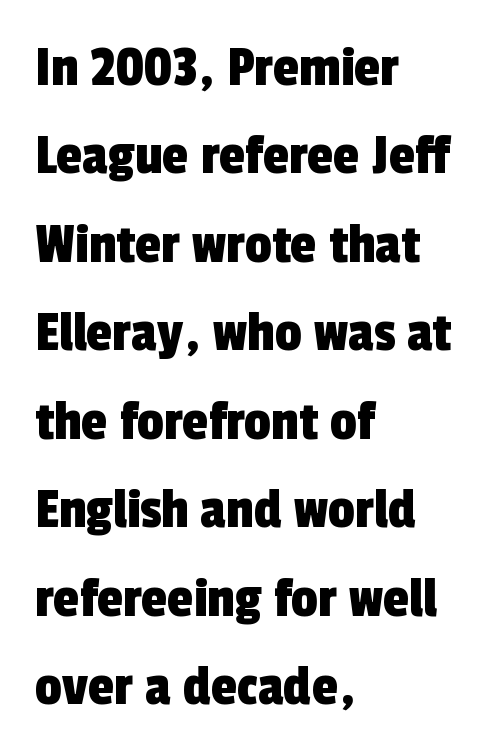
Nobody drew a line under any word here. The typesetter chose a ragged-right arrangement here. The face used here is proportionally spaced, like ordinary book or web type. In terms of leading, this rendering sits right in the middle.
